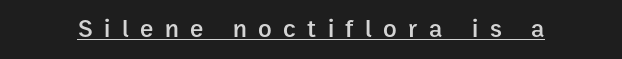
Q: Is the text bold? A: Semi-bold.
Q: Is the text italic (slanted)? A: No, it is upright.
Q: Is the text underlined? A: Yes.
Q: Is the spacing between letters normal or unusually wide? A: Unusually wide.
